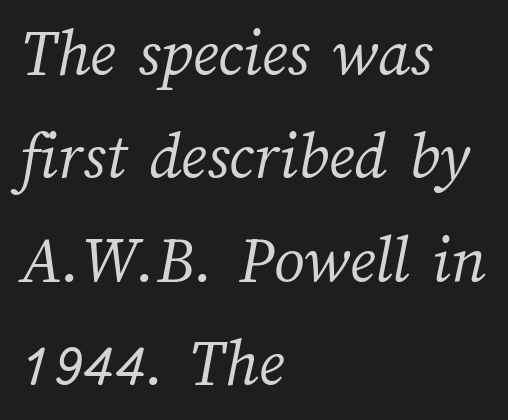
{"bold": "no", "weight": "light", "width": "normal", "stroke_contrast": "medium", "x_height": "medium", "monospaced": "no", "underline": "no", "align": "left", "line_spacing": "normal", "line_spacing_ratio": 1.52, "letter_spacing": "normal", "letter_spacing_em": 0.0, "glyph_px": 68}
